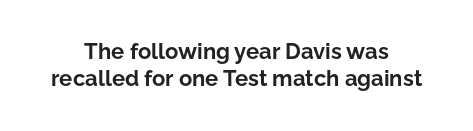
The glyphs are unaccompanied by any horizontal stroke below them. The font's upright variant was chosen for this text. Compared with a flush-left layout, this one balances lines on the center instead. The font is running at its bold setting. The face used here is rendered with its standard letterfit.
